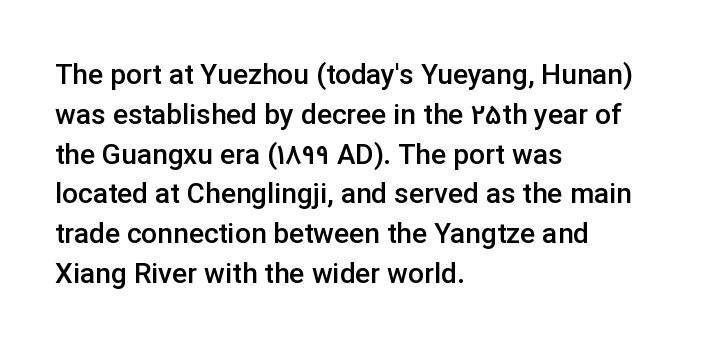
{"serif": "no", "italic": "no", "bold": "semi", "weight": "semibold", "width": "normal", "stroke_contrast": "low", "x_height": "medium", "monospaced": "no", "underline": "no", "align": "left", "line_spacing": "normal", "line_spacing_ratio": 1.42, "letter_spacing": "normal", "letter_spacing_em": 0.0, "glyph_px": 28}
